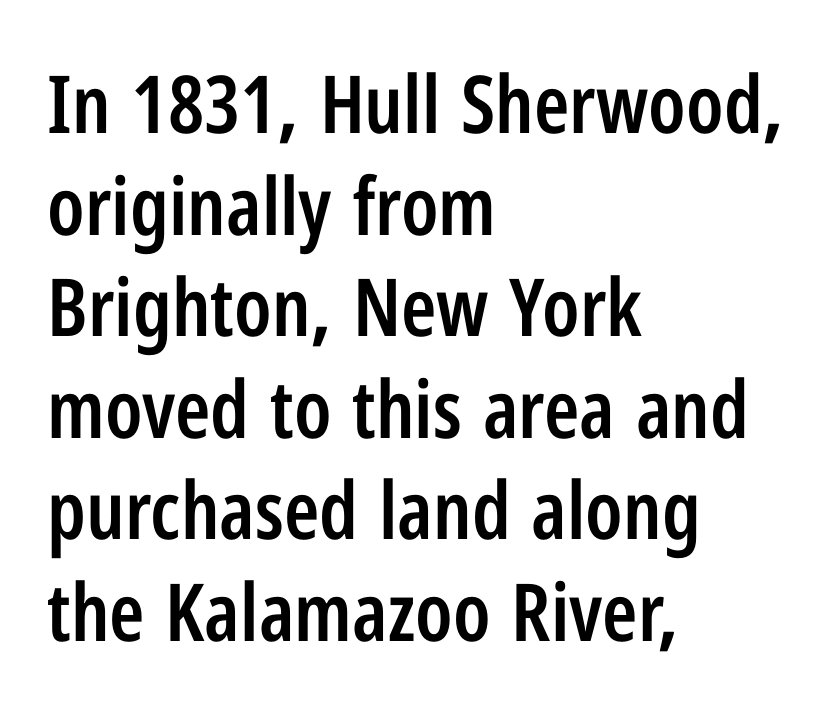
These lines sit exactly where default settings would place them. Type without underlining. Proportional: the letters do not fall into vertical columns. Does the weight exceed regular? Yes, but only to semibold.
